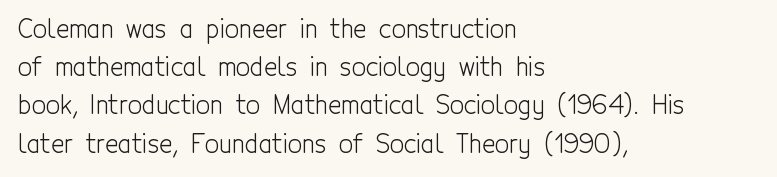
The glyphs are unaccompanied by any horizontal stroke below them. Posture: vertical. These lines keep a tight, regular rhythm from letter to letter. Interline gaps are of average width in this sample. The paragraph shown leans on its left margin.
